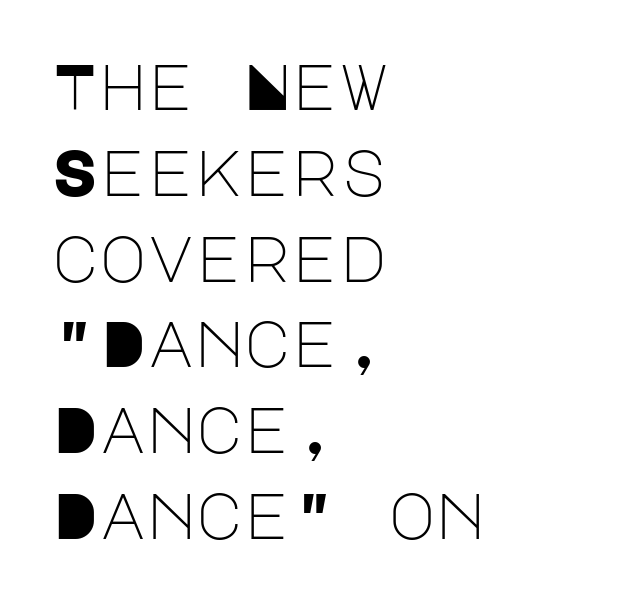
Q: Is the text bold? A: No.
Q: Is the text italic (slanted)? A: No, it is upright.
Q: Is the typeface a serif or a sans-serif typeface? A: Sans-serif.
Q: Is the text underlined? A: No.
Q: How is the paragraph aligned? A: Left-aligned.
Q: Is the spacing between letters normal or unusually wide? A: Normal.
Q: Is the spacing between lines tight, normal or loose? A: Normal.
Q: Width (condensed, normal, or wide)? A: Normal.
Q: Stroke contrast? A: Low.
Q: x-height? A: Large.
